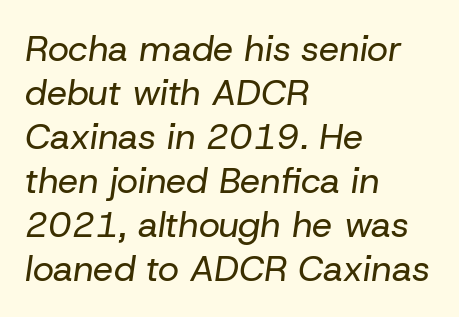
The image shows 36 px regular-weight type, italic (leaning right); set left-aligned, line spacing 1.22x, normal letter spacing, not underlined; low stroke contrast and a medium x-height.
